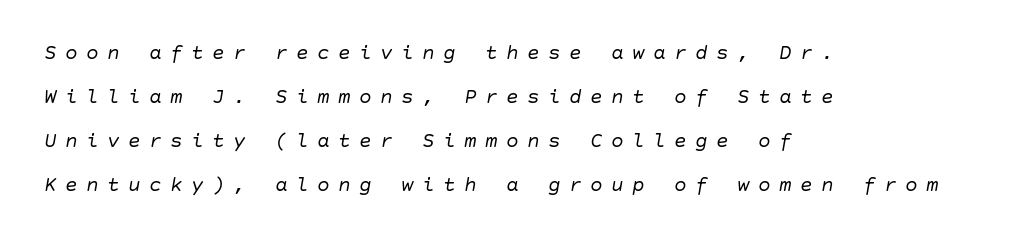
{"italic": "yes", "lean": "right", "slant_degrees": 10, "bold": "no", "underline": "no", "align": "left", "line_spacing": "loose", "line_spacing_ratio": 2.1, "letter_spacing": "wide", "letter_spacing_em": 0.4, "glyph_px": 21}
